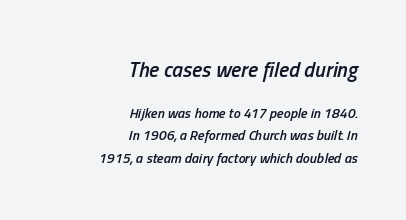
{"italic": "yes", "lean": "right", "slant_degrees": 13, "bold": "semi", "underline": "no", "align": "right", "line_spacing": "normal", "line_spacing_ratio": 1.59, "letter_spacing": "normal", "letter_spacing_em": 0.0, "larger_block": "first", "size_ratio": 1.5, "glyph_px": 21}
